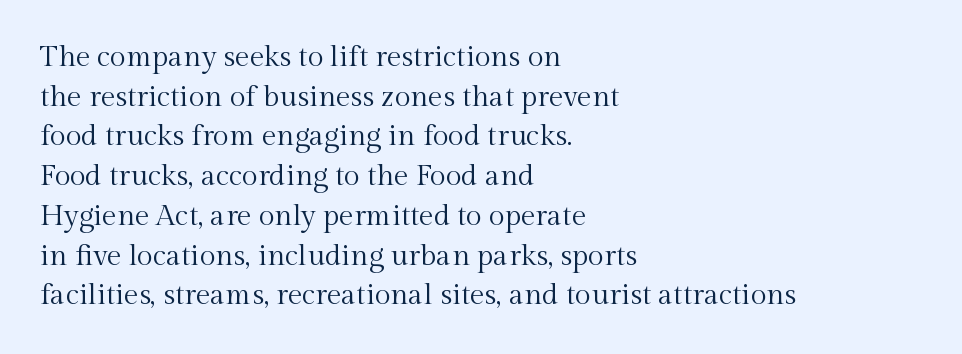
{"serif": "yes", "italic": "no", "bold": "no", "weight": "regular", "width": "normal", "x_height": "medium", "monospaced": "no", "underline": "no", "align": "left", "line_spacing": "normal", "line_spacing_ratio": 1.37, "letter_spacing": "normal", "letter_spacing_em": 0.0, "glyph_px": 29}
